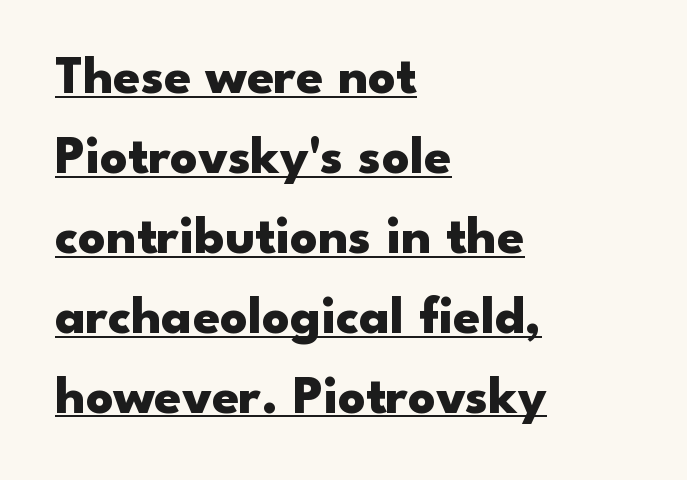
{"serif": "no", "italic": "no", "bold": "yes", "weight": "heavy", "width": "wide", "stroke_contrast": "low", "x_height": "small", "monospaced": "no", "underline": "yes", "align": "left", "line_spacing": "normal", "line_spacing_ratio": 1.48, "letter_spacing": "normal", "letter_spacing_em": 0.0, "glyph_px": 54}
